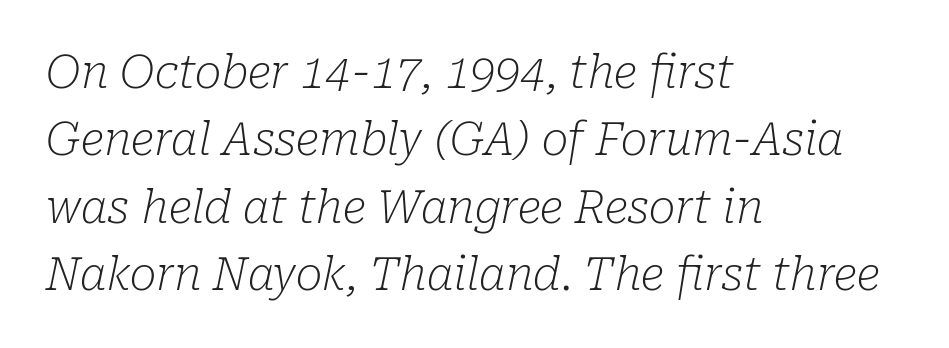
Q: Is the text bold? A: No.
Q: Is the text italic (slanted)? A: Yes, it leans right by about 10 degrees.
Q: Is the typeface a serif or a sans-serif typeface? A: Serif.
Q: Is the text underlined? A: No.
Q: How is the paragraph aligned? A: Left-aligned.
Q: Is the spacing between letters normal or unusually wide? A: Normal.
Q: Is the spacing between lines tight, normal or loose? A: Normal.
Q: Width (condensed, normal, or wide)? A: Normal.
Q: Stroke contrast? A: Low.
Q: x-height? A: Medium.
Q: Monospaced? A: No.
